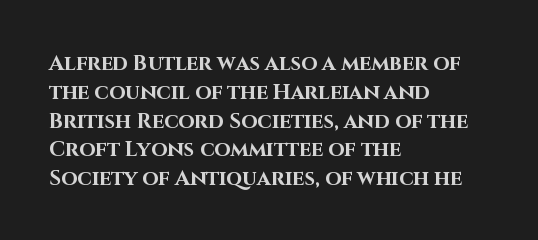
Q: Is the text bold? A: Yes.
Q: Is the text italic (slanted)? A: No, it is upright.
Q: Is the text underlined? A: No.
Q: How is the paragraph aligned? A: Left-aligned.
Q: Is the spacing between letters normal or unusually wide? A: Normal.
Q: Is the spacing between lines tight, normal or loose? A: Normal.
